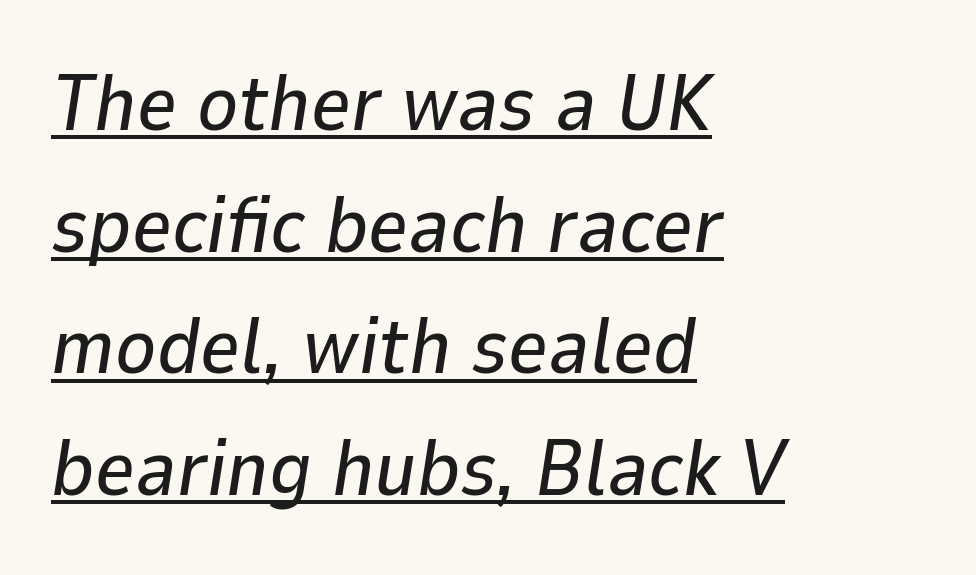
{"italic": "yes", "lean": "right", "slant_degrees": 9, "width": "normal", "stroke_contrast": "low", "x_height": "medium", "monospaced": "no", "underline": "yes", "align": "left", "line_spacing": "normal", "line_spacing_ratio": 1.56, "letter_spacing": "normal", "letter_spacing_em": 0.0, "glyph_px": 78}
